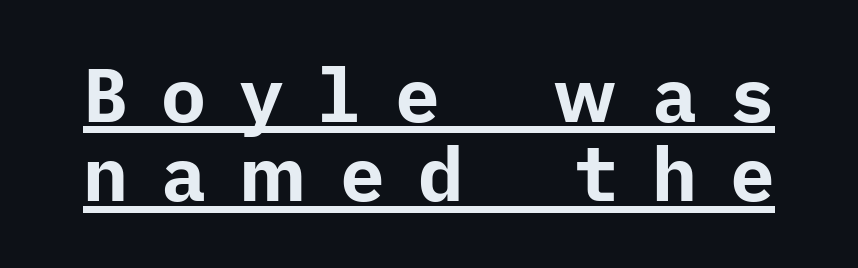
{"serif": "no", "italic": "no", "bold": "yes", "weight": "bold", "width": "normal", "stroke_contrast": "low", "x_height": "medium", "underline": "yes", "line_spacing": "tight", "line_spacing_ratio": 1.06, "letter_spacing": "wide", "letter_spacing_em": 0.44, "glyph_px": 75}
